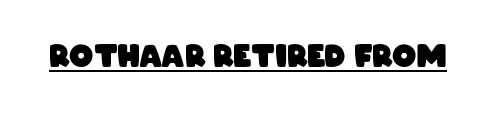
{"serif": "no", "bold": "yes", "weight": "heavy", "width": "condensed", "stroke_contrast": "low", "x_height": "large", "monospaced": "no", "underline": "yes", "letter_spacing": "normal", "letter_spacing_em": 0.0, "glyph_px": 30}
